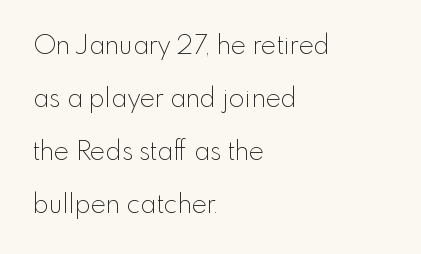
{"italic": "no", "bold": "no", "underline": "no", "align": "left", "line_spacing": "loose", "line_spacing_ratio": 2.04, "letter_spacing": "normal", "letter_spacing_em": 0.0, "glyph_px": 26}
